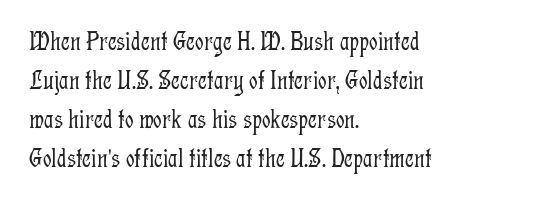
Q: Is the text bold? A: No.
Q: Is the text italic (slanted)? A: No, it is upright.
Q: Is the text underlined? A: No.
Q: How is the paragraph aligned? A: Left-aligned.
Q: Is the spacing between letters normal or unusually wide? A: Normal.
Q: Is the spacing between lines tight, normal or loose? A: Normal.
